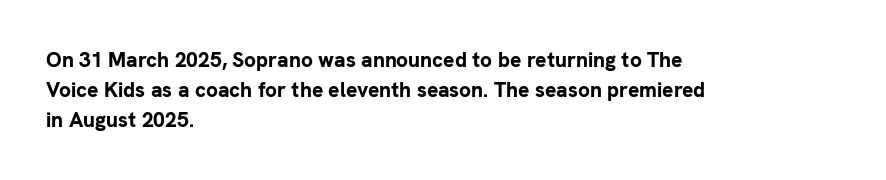
A bare baseline throughout the passage. Heavy-handed strokes throughout: this text is bold. Style check: upright. The setting favours the left margin, as ordinary paragraphs usually do. How are the letters spaced? Ordinarily, with no added tracking.
